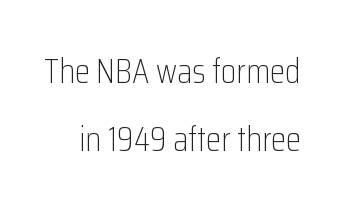
The face used here is a sans, in the tradition of grotesques and geometrics. Regarding leading, the lines here are spaced well apart. Proportional: the letters do not fall into vertical columns. You could call the tracking neutral — neither tight nor loose.
